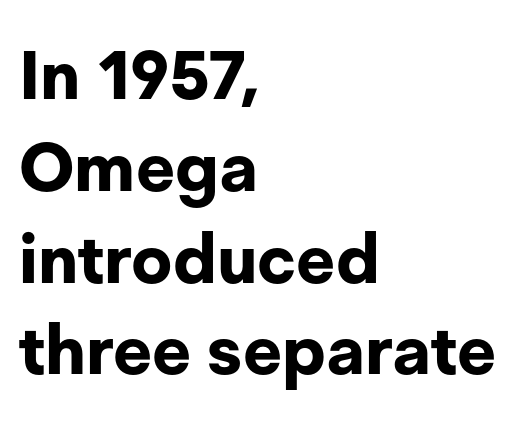
{"serif": "no", "italic": "no", "bold": "yes", "weight": "bold", "width": "normal", "stroke_contrast": "low", "x_height": "medium", "monospaced": "no", "underline": "no", "align": "left", "line_spacing": "normal", "line_spacing_ratio": 1.35, "letter_spacing": "normal", "letter_spacing_em": 0.0, "glyph_px": 68}
